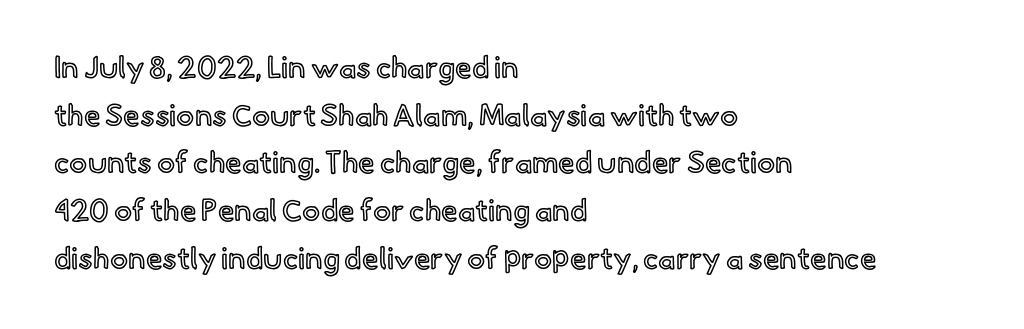
The image shows 30 px text type, upright; set left-aligned, normal line spacing (1.59x), normal letter spacing, not underlined; a small x-height.
